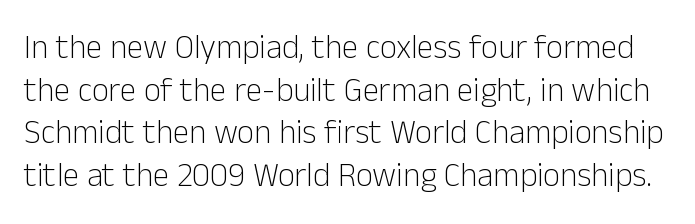
The image shows 33 px light sans-serif type, upright; set normal line spacing (1.29x), normal letter spacing, not underlined; low stroke contrast and a medium x-height.
